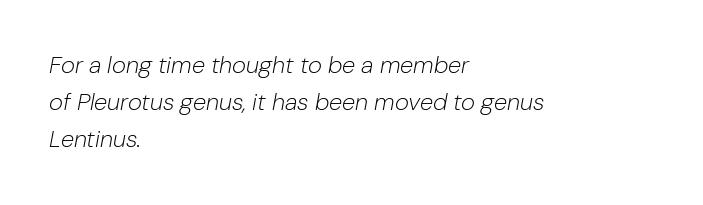
{"italic": "yes", "lean": "right", "slant_degrees": 10, "bold": "no", "underline": "no", "align": "left", "line_spacing": "normal", "line_spacing_ratio": 1.55, "letter_spacing": "normal", "letter_spacing_em": 0.0, "glyph_px": 24}
